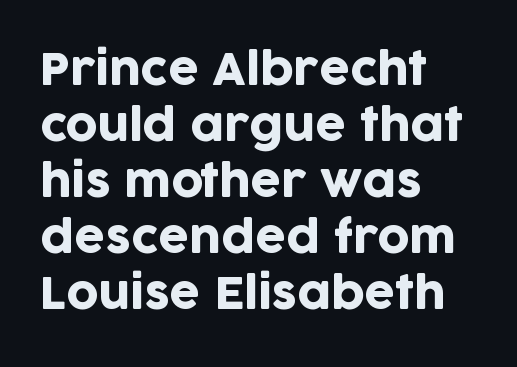
Q: Is the text italic (slanted)? A: No, it is upright.
Q: Is the typeface a serif or a sans-serif typeface? A: Sans-serif.
Q: Is the text underlined? A: No.
Q: How is the paragraph aligned? A: Left-aligned.
Q: Is the spacing between letters normal or unusually wide? A: Normal.
Q: Is the spacing between lines tight, normal or loose? A: Normal.
Q: Width (condensed, normal, or wide)? A: Normal.
Q: Stroke contrast? A: Low.
Q: x-height? A: Large.
Q: Monospaced? A: No.
